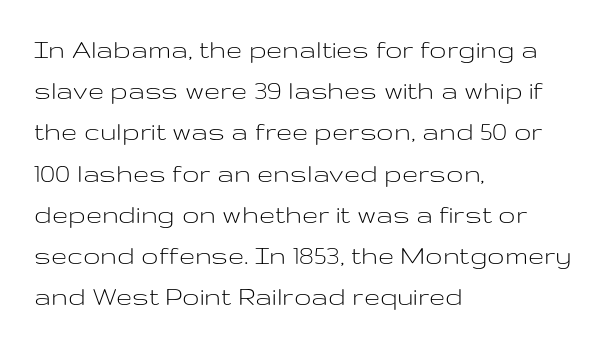
The image shows 29 px light, wide sans-serif type, upright; set left-aligned, normal line spacing (1.42x), normal letter spacing, not underlined; low stroke contrast and a medium x-height.
